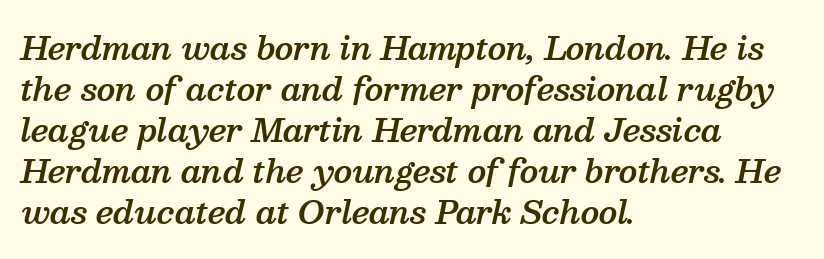
The image shows 31 px semibold serif type, italic (leaning right); set left-aligned, normal line spacing (1.32x), normal letter spacing, not underlined; medium stroke contrast and a medium x-height.
